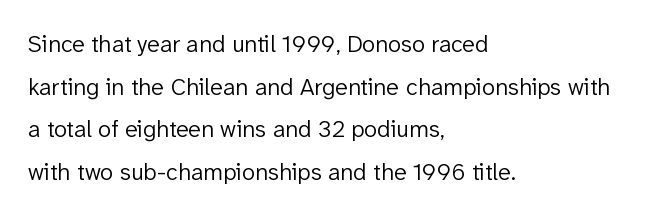
The tracking reads as untouched default to a designer's eye. The passage shown is not underscored anywhere. The letters stand upright; this is a roman face. This rendering uses left alignment, leaving the right contour irregular. Stem width sits at or under what a default text font uses.
